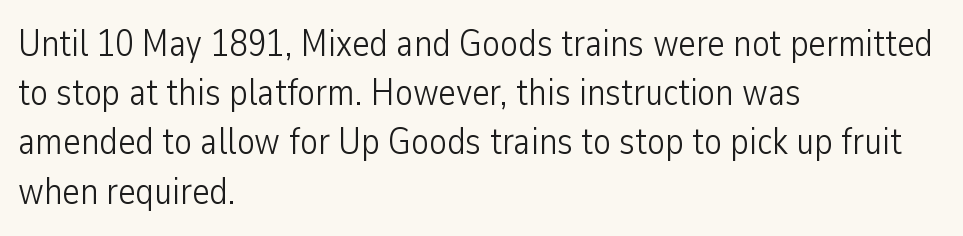
{"serif": "no", "italic": "no", "bold": "no", "weight": "light", "width": "condensed", "stroke_contrast": "low", "x_height": "medium", "monospaced": "no", "underline": "no", "align": "left", "line_spacing": "normal", "line_spacing_ratio": 1.33, "letter_spacing": "normal", "letter_spacing_em": 0.0, "glyph_px": 37}
